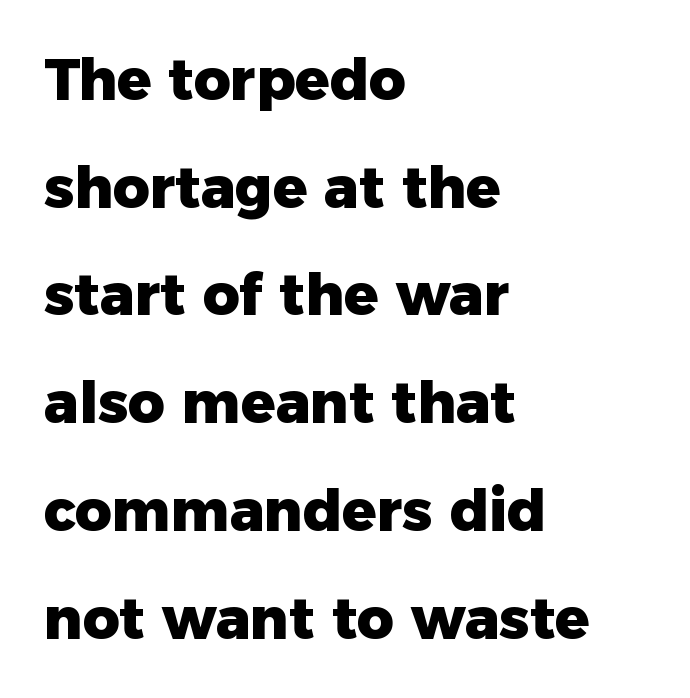
The image shows 57 px heavy sans-serif type, upright; set left-aligned, line spacing 1.89x, normal letter spacing, not underlined; low stroke contrast and a medium x-height.
